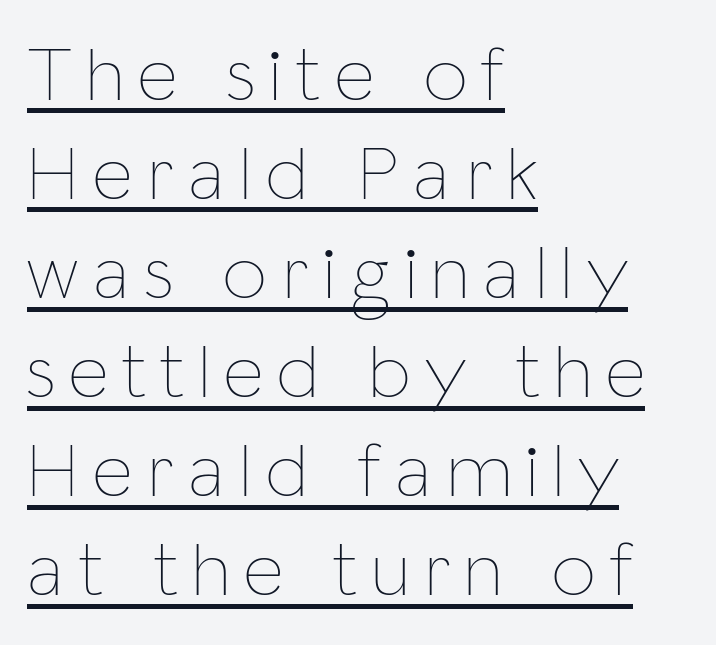
The typesetting does not lean heavy: it is not bold. The rendered words wear a rule along their underside. The leading is moderate, giving the passage an even texture. The rendering anchors every line to the left-hand side. Spacing verdict: proportional, widths tailored to each character. Is there any slant? The stems are plumb.
